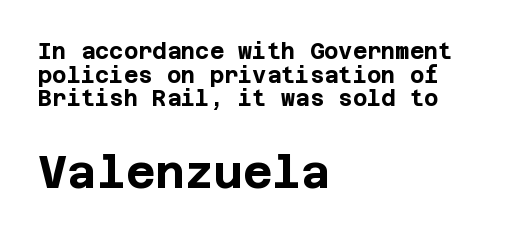
Weight check: bold — yes, fully. Which margin do the lines hug? The left one — the right edge is uneven. The foot of each line stays bare and open. Rows of type sit shoulder to shoulder in the vertical direction. The type family on display is of the sans-serif kind.
